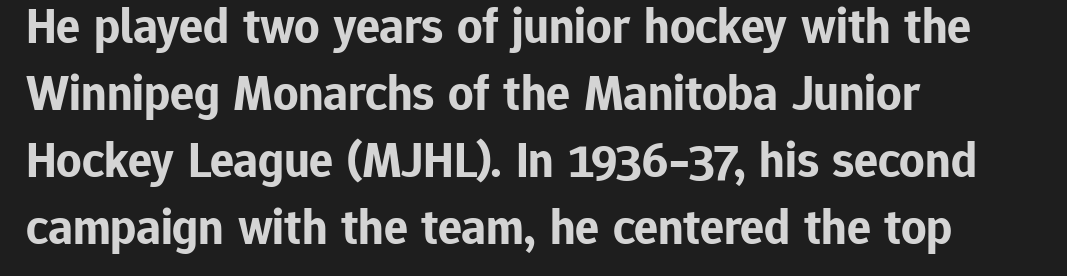
{"serif": "no", "italic": "no", "bold": "yes", "weight": "bold", "width": "normal", "stroke_contrast": "low", "x_height": "medium", "monospaced": "no", "underline": "no", "align": "left", "line_spacing": "normal", "line_spacing_ratio": 1.34, "letter_spacing": "normal", "letter_spacing_em": 0.0, "glyph_px": 50}
